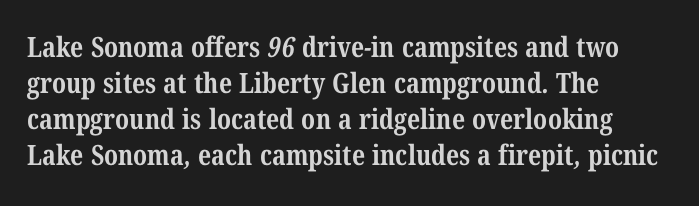
Teacher's note: observe the even left margin — that is flush-left alignment. A full-strength bold gives these letters their thick strokes. Observe the ordinary spacing: letters are neighbours, not strangers. Quick note: underline off. The line-height multiplier appears to be the usual default.
